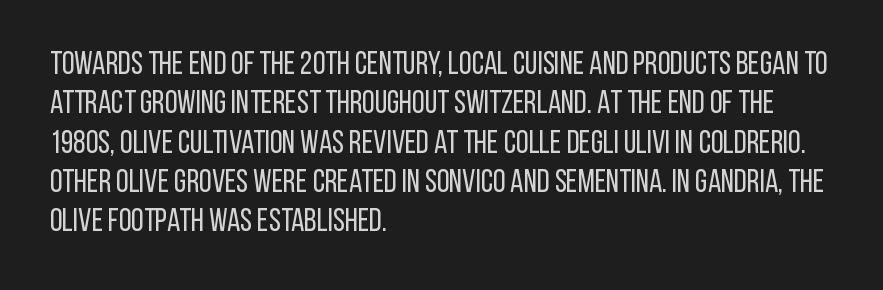
The image shows 32 px regular-weight, condensed sans-serif type, upright; set left-aligned, line spacing 1.23x, normal letter spacing, not underlined; low stroke contrast and a large x-height.
